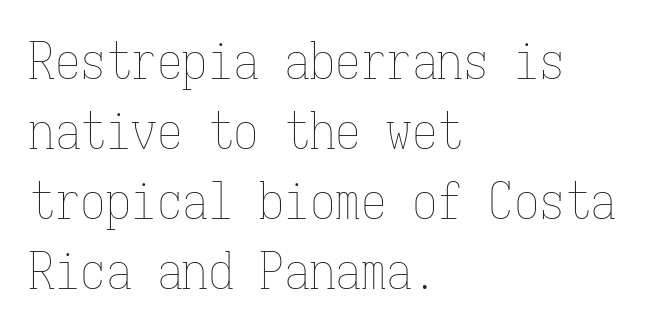
The image shows 51 px thin, condensed type, upright, monospaced; set left-aligned, normal line spacing (1.37x), normal letter spacing, not underlined; low stroke contrast and a medium x-height.
